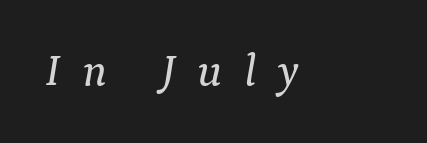
The image shows 46 px serif type, italic (leaning right); set unusually wide letter spacing (+0.48 em), not underlined; medium stroke contrast and a medium x-height.
